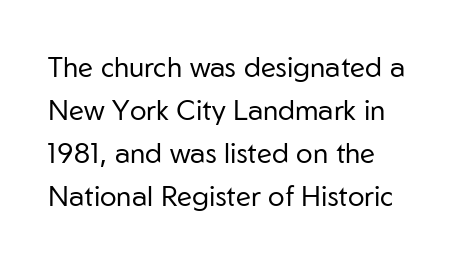
{"serif": "no", "italic": "no", "bold": "no", "weight": "regular", "width": "normal", "stroke_contrast": "low", "x_height": "medium", "monospaced": "no", "underline": "no", "align": "left", "line_spacing": "normal", "line_spacing_ratio": 1.53, "letter_spacing": "normal", "letter_spacing_em": 0.0, "glyph_px": 28}
